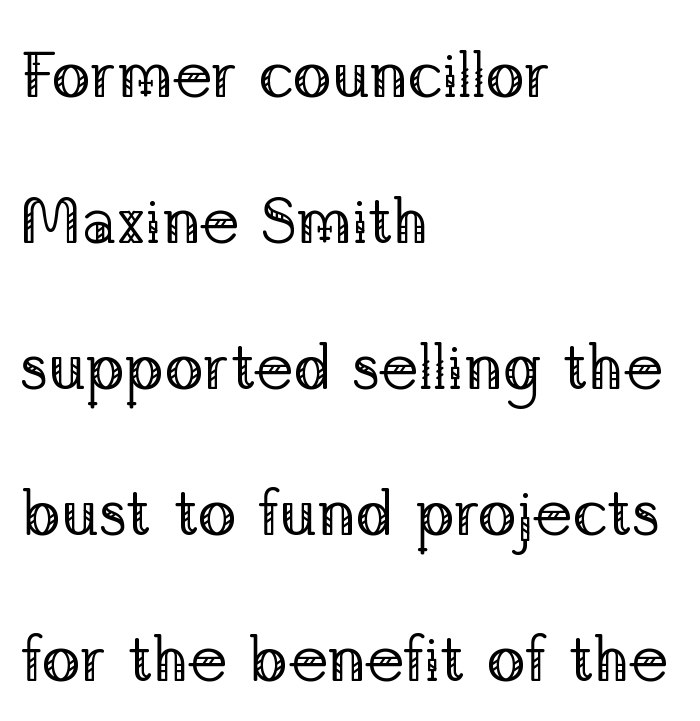
This is not heavy type; no bold has been used. The rag falls on the right side of this text block. The typography opts for an upright posture over an oblique one. Words float on clear page, feet unadorned.
